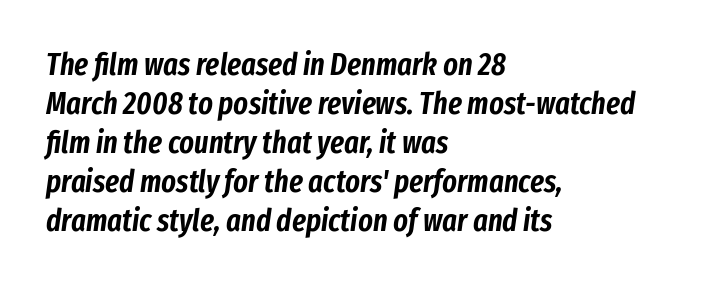
Q: Is the text italic (slanted)? A: Yes, it leans right by about 8 degrees.
Q: Is the text underlined? A: No.
Q: How is the paragraph aligned? A: Left-aligned.
Q: Is the spacing between letters normal or unusually wide? A: Normal.
Q: Is the spacing between lines tight, normal or loose? A: Normal.
Q: Width (condensed, normal, or wide)? A: Condensed.
Q: Stroke contrast? A: Low.
Q: x-height? A: Medium.
Q: Monospaced? A: No.
